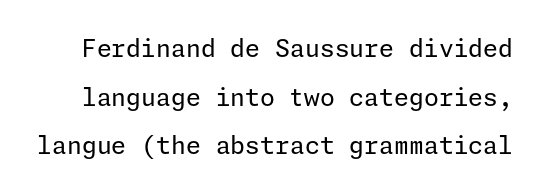
The image shows 24 px text type, upright; set loose line spacing (2.03x), normal letter spacing, not underlined.
